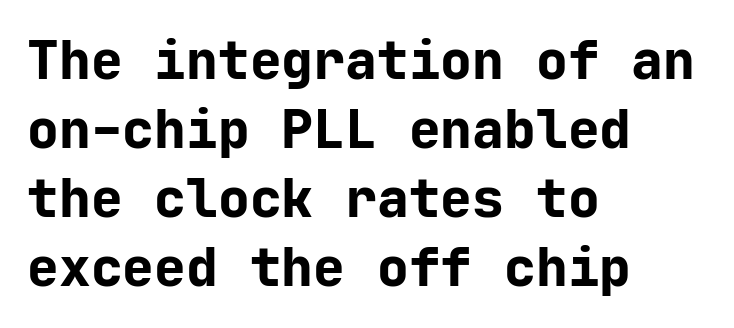
The image shows 53 px bold sans-serif type, upright, monospaced; set left-aligned, normal line spacing (1.3x), normal letter spacing, not underlined; low stroke contrast and a medium x-height.
